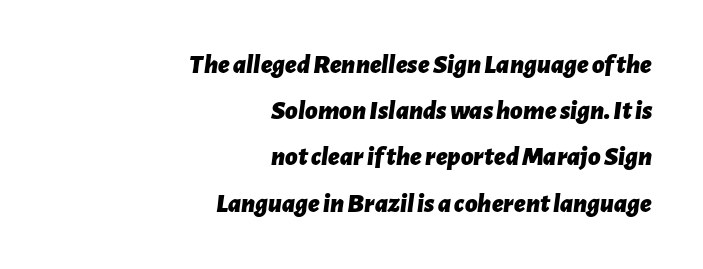
Q: Is the text bold? A: Yes.
Q: Is the text italic (slanted)? A: Yes, it leans right by about 7 degrees.
Q: Is the text underlined? A: No.
Q: How is the paragraph aligned? A: Right-aligned.
Q: Is the spacing between letters normal or unusually wide? A: Normal.
